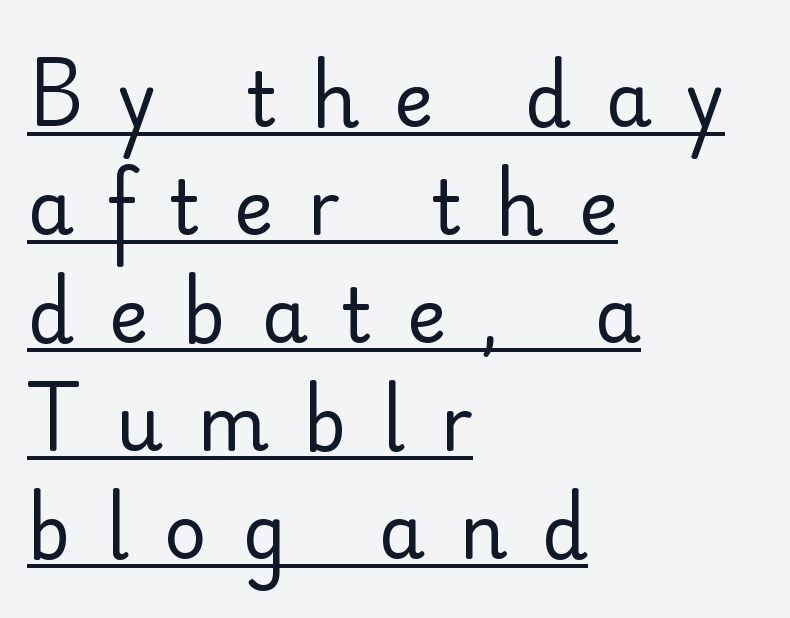
The image shows 74 px regular-weight sans-serif type, upright; set left-aligned, normal line spacing (1.46x), unusually wide letter spacing (+0.47 em), underlined; low stroke contrast and a small x-height.
